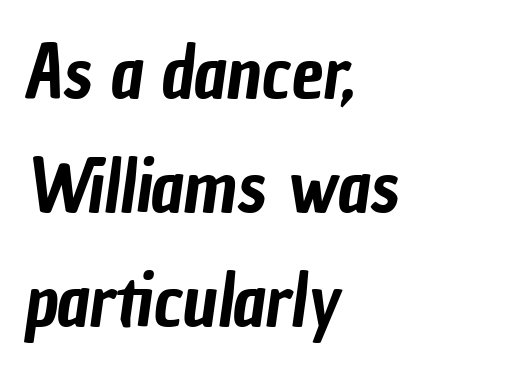
The image shows 72 px condensed sans-serif type; set left-aligned, normal line spacing (1.58x), normal letter spacing, not underlined; low stroke contrast and a medium x-height.
